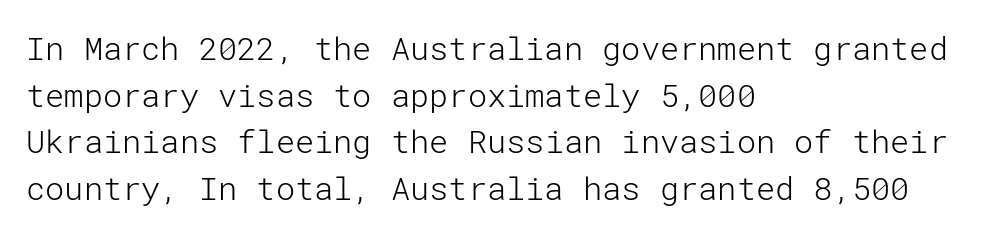
The image shows 32 px light sans-serif type, upright; set left-aligned, normal line spacing (1.46x), normal letter spacing, not underlined; low stroke contrast and a medium x-height.
